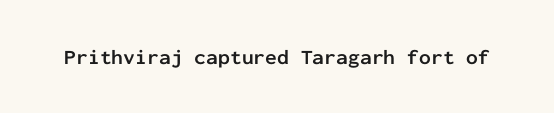
The letterforms sit shoulder to shoulder at normal distance. These lines were composed using upright roman letters. Check the space under the baseline: it is left empty. The sample has been set heavy, in full bold.
